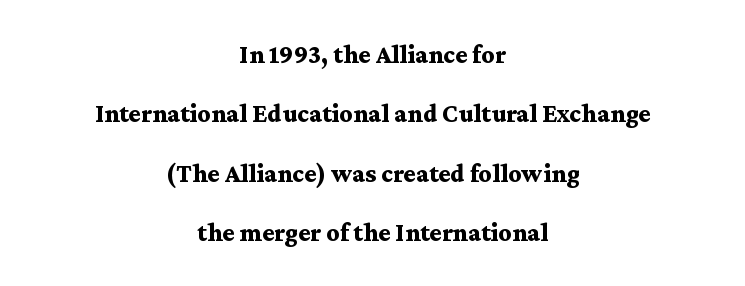
{"italic": "no", "bold": "yes", "underline": "no", "align": "center", "line_spacing": "loose", "line_spacing_ratio": 2.28, "letter_spacing": "normal", "letter_spacing_em": 0.0, "glyph_px": 26}
